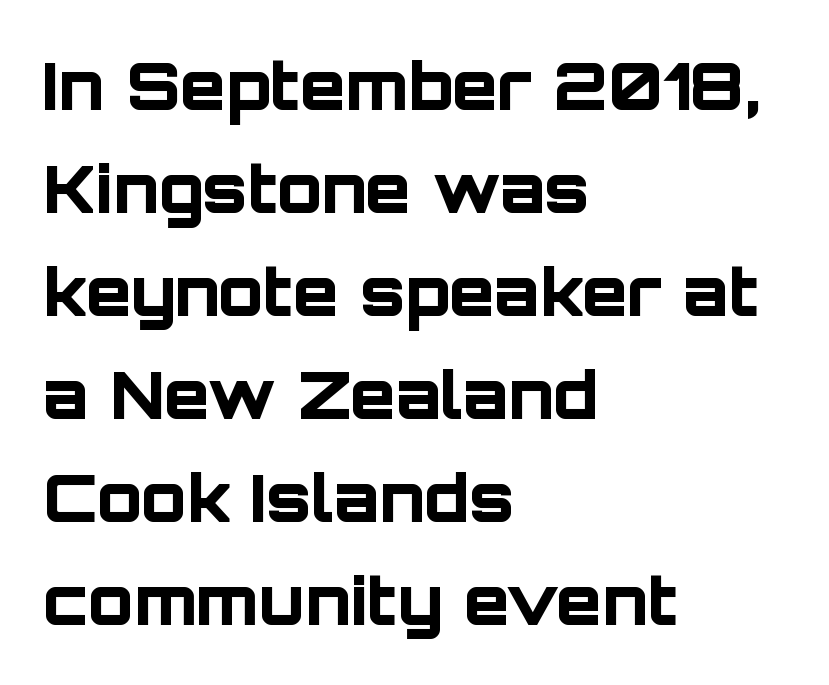
The image shows 66 px bold sans-serif type, upright; set left-aligned, normal line spacing (1.56x), normal letter spacing, not underlined; low stroke contrast and a large x-height.
